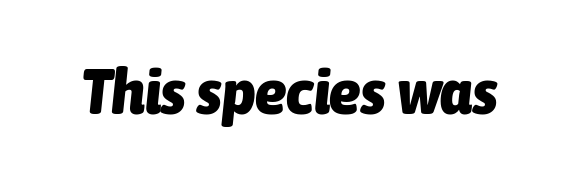
Heavy, bold letterforms. Clear beneath every line of the passage. Glyph-to-glyph distance matches everyday printed text. Designer's note — italics engaged. The letters advance in unequal steps, a hallmark of proportional type.
